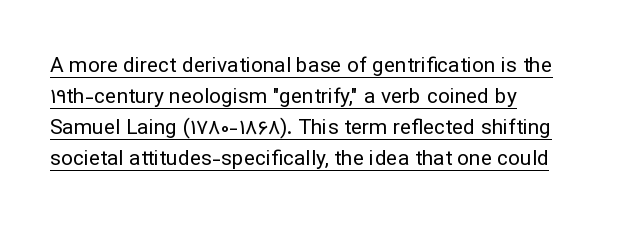
Q: Is the text bold? A: No.
Q: Is the text italic (slanted)? A: No, it is upright.
Q: Is the text underlined? A: Yes.
Q: How is the paragraph aligned? A: Left-aligned.
Q: Is the spacing between letters normal or unusually wide? A: Normal.
Q: Is the spacing between lines tight, normal or loose? A: Normal.
